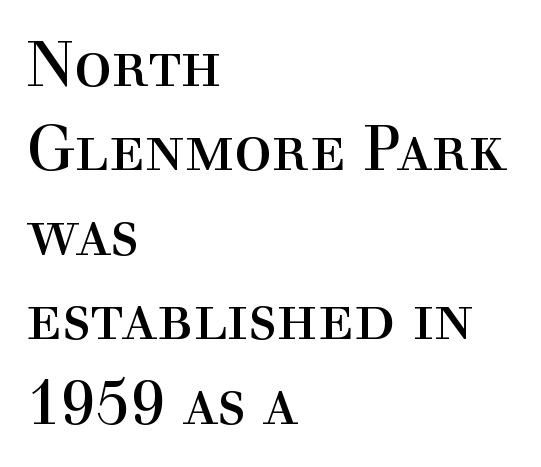
Q: Is the text bold? A: No.
Q: Is the text italic (slanted)? A: No, it is upright.
Q: Is the typeface a serif or a sans-serif typeface? A: Serif.
Q: Is the text underlined? A: No.
Q: How is the paragraph aligned? A: Left-aligned.
Q: Is the spacing between letters normal or unusually wide? A: Normal.
Q: Is the spacing between lines tight, normal or loose? A: Normal.
Q: Width (condensed, normal, or wide)? A: Normal.
Q: x-height? A: Medium.
Q: Monospaced? A: No.
